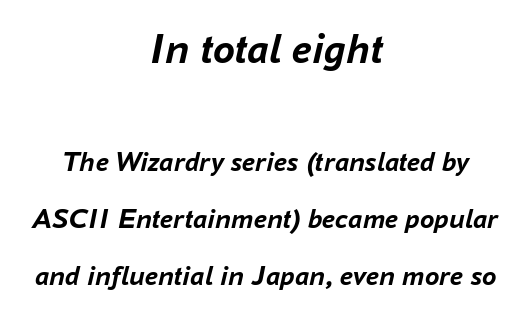
{"italic": "yes", "lean": "right", "slant_degrees": 16, "bold": "yes", "weight": "semibold", "width": "normal", "stroke_contrast": "low", "x_height": "medium", "monospaced": "no", "underline": "no", "align": "center", "line_spacing": "loose", "line_spacing_ratio": 1.97, "letter_spacing": "normal", "letter_spacing_em": 0.0, "larger_block": "first", "size_ratio": 1.52, "glyph_px": 44}
